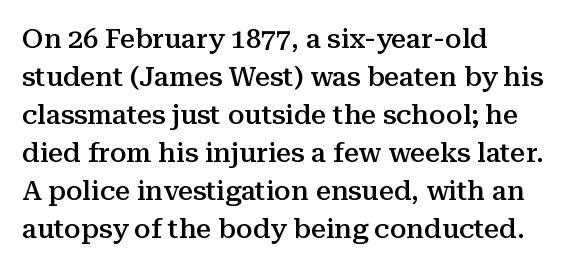
The image shows 27 px text type, upright; set left-aligned, normal line spacing (1.41x), normal letter spacing, not underlined.
